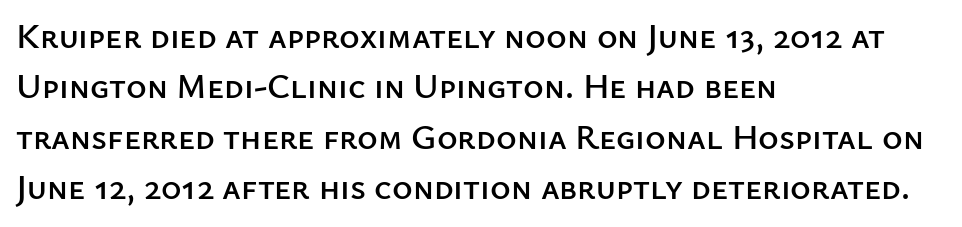
The image shows 35 px sans-serif type, upright; set left-aligned, normal line spacing (1.44x), normal letter spacing, not underlined; low stroke contrast and a medium x-height.
